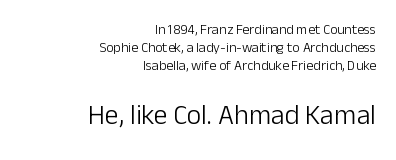
{"serif": "no", "italic": "no", "bold": "no", "weight": "light", "width": "normal", "stroke_contrast": "low", "x_height": "medium", "monospaced": "no", "underline": "no", "align": "right", "line_spacing": "normal", "line_spacing_ratio": 1.28, "letter_spacing": "normal", "letter_spacing_em": 0.0, "larger_block": "second", "size_ratio": 2.0, "glyph_px": 28}
